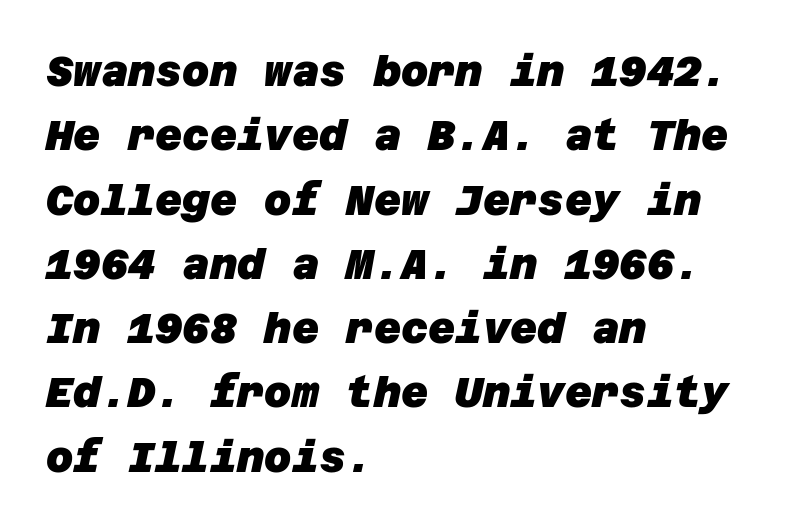
The image shows 42 px heavy sans-serif type; set left-aligned, normal line spacing (1.53x), normal letter spacing, not underlined; low stroke contrast and a large x-height.
